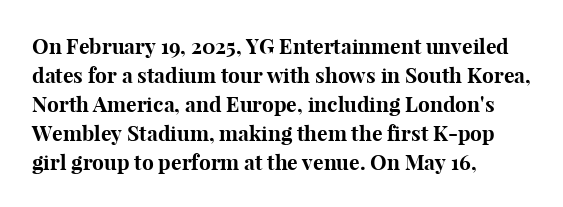
The image shows 21 px bold type, upright; set left-aligned, normal line spacing (1.38x), normal letter spacing, not underlined.
